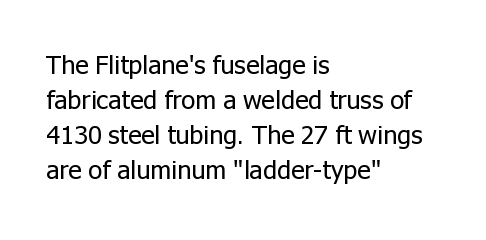
{"italic": "no", "bold": "no", "underline": "no", "align": "left", "line_spacing": "normal", "line_spacing_ratio": 1.35, "letter_spacing": "normal", "letter_spacing_em": 0.0, "glyph_px": 26}
